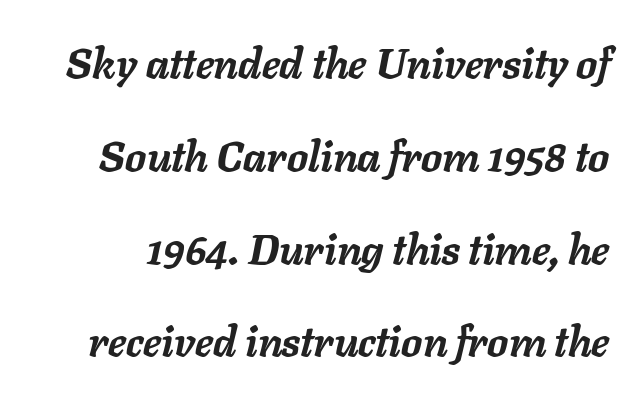
The image shows 42 px semibold type, italic (leaning right); set loose line spacing (2.21x), normal letter spacing, not underlined; low stroke contrast and a medium x-height.
